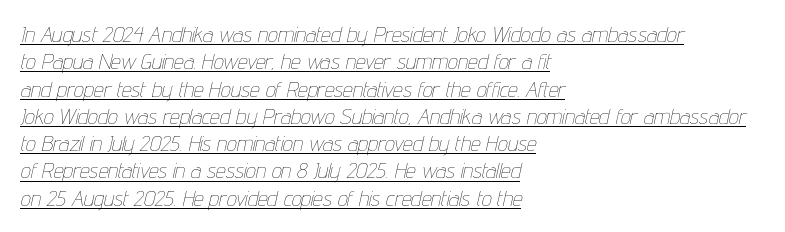
The image shows 22 px text type, italic (leaning right); set left-aligned, line spacing 1.24x, normal letter spacing, underlined.
